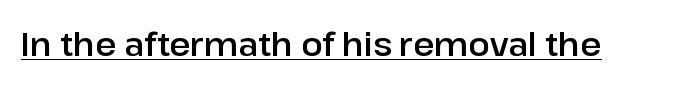
The image shows 32 px sans-serif type, upright; set normal letter spacing, underlined; low stroke contrast and a medium x-height.
